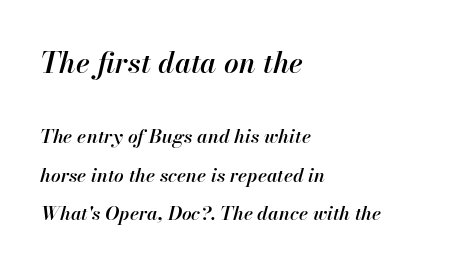
The face used here is rendered with its standard letterfit. Larger block? The one above; the one below is distinctly smaller. Interline gaps are noticeably wide in this sample. A fair bit of extra ink — the face is semibold, not bold.
